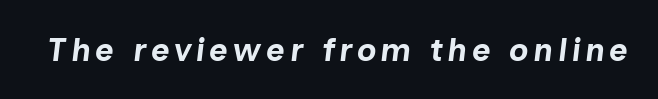
Q: Is the text bold? A: Yes.
Q: Is the text italic (slanted)? A: Yes, it leans right by about 7 degrees.
Q: Is the text underlined? A: No.
Q: Width (condensed, normal, or wide)? A: Normal.
Q: Stroke contrast? A: Low.
Q: x-height? A: Medium.
Q: Monospaced? A: No.
